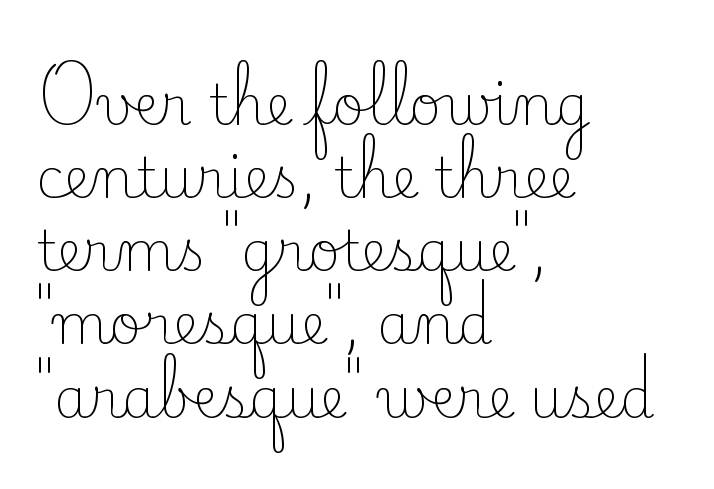
Q: Is the text bold? A: No.
Q: Is the text italic (slanted)? A: No, it is upright.
Q: Is the typeface a serif or a sans-serif typeface? A: Serif.
Q: Is the text underlined? A: No.
Q: How is the paragraph aligned? A: Left-aligned.
Q: Is the spacing between letters normal or unusually wide? A: Normal.
Q: Is the spacing between lines tight, normal or loose? A: Normal.
Q: Width (condensed, normal, or wide)? A: Normal.
Q: Stroke contrast? A: Low.
Q: x-height? A: Small.
Q: Monospaced? A: No.
